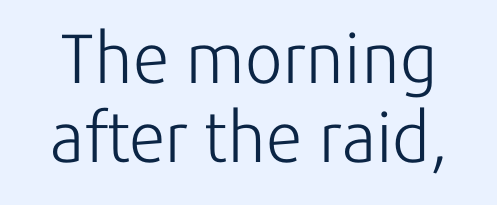
Notice how the stems are strictly vertical — no italics here. Is this a fixed-width face? No — the glyphs have proportional, varying widths. Beneath every word, the page is bare. Nothing sits at the stroke ends, so this counts as sans-serif. These glyphs show unthickened strokes, regular width or finer.
